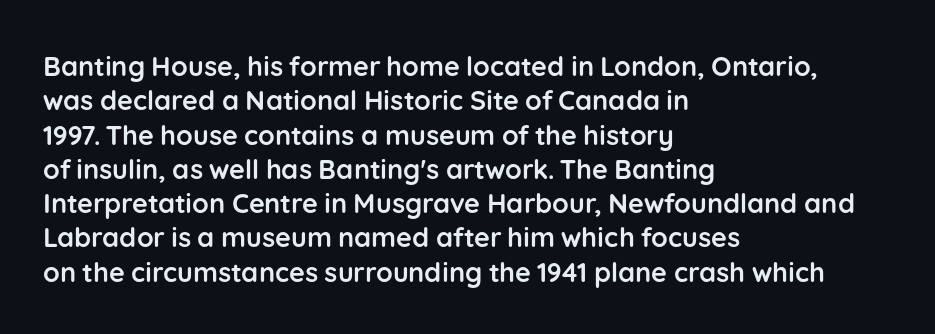
{"italic": "no", "bold": "yes", "underline": "no", "align": "left", "line_spacing": "normal", "line_spacing_ratio": 1.27, "letter_spacing": "normal", "letter_spacing_em": 0.0, "glyph_px": 27}
